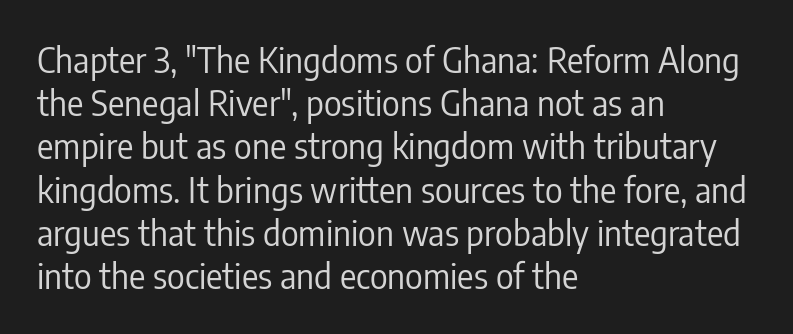
{"serif": "no", "italic": "no", "bold": "no", "weight": "regular", "width": "condensed", "stroke_contrast": "low", "x_height": "medium", "monospaced": "no", "underline": "no", "align": "left", "line_spacing": "normal", "line_spacing_ratio": 1.27, "letter_spacing": "normal", "letter_spacing_em": 0.0, "glyph_px": 34}
